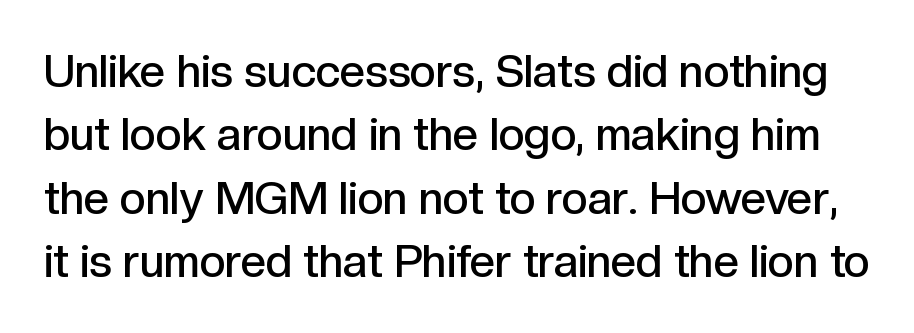
Q: Is the text bold? A: Semi-bold.
Q: Is the text italic (slanted)? A: No, it is upright.
Q: Is the typeface a serif or a sans-serif typeface? A: Sans-serif.
Q: Is the text underlined? A: No.
Q: Is the spacing between letters normal or unusually wide? A: Normal.
Q: Is the spacing between lines tight, normal or loose? A: Normal.
Q: Width (condensed, normal, or wide)? A: Normal.
Q: x-height? A: Medium.
Q: Monospaced? A: No.
